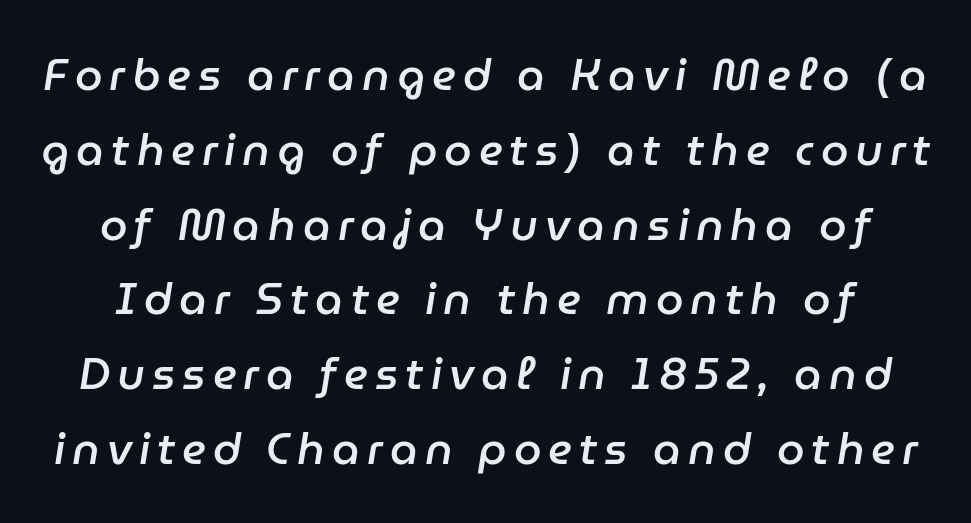
{"italic": "yes", "lean": "right", "slant_degrees": 9, "bold": "semi", "weight": "semibold", "width": "normal", "stroke_contrast": "low", "x_height": "medium", "monospaced": "no", "underline": "no", "line_spacing": "normal", "line_spacing_ratio": 1.7, "glyph_px": 44}
